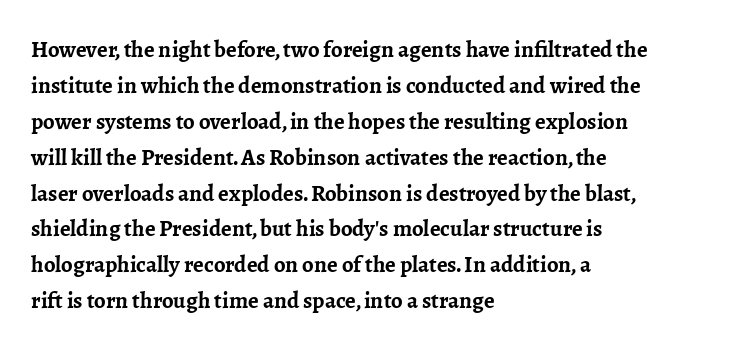
The line-height multiplier appears to be the usual default. Plain, unruled lines of type. The type is set solid horizontally, with unmodified tracking. Horizontal alignment here is leftward, the default for most running prose. Does the weight exceed regular? Yes, all the way to bold.
